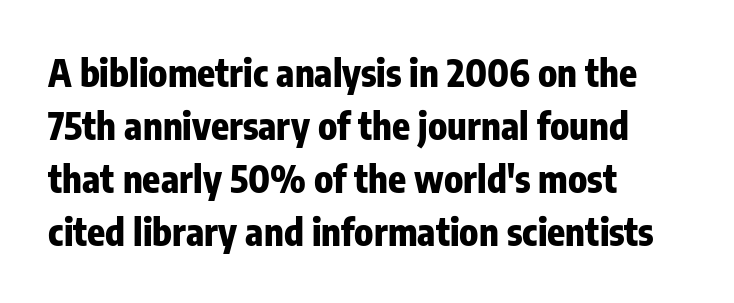
Q: Is the text bold? A: Yes.
Q: Is the text italic (slanted)? A: No, it is upright.
Q: Is the typeface a serif or a sans-serif typeface? A: Sans-serif.
Q: Is the text underlined? A: No.
Q: How is the paragraph aligned? A: Left-aligned.
Q: Is the spacing between letters normal or unusually wide? A: Normal.
Q: Is the spacing between lines tight, normal or loose? A: Normal.
Q: Width (condensed, normal, or wide)? A: Condensed.
Q: Stroke contrast? A: Low.
Q: x-height? A: Medium.
Q: Monospaced? A: No.
